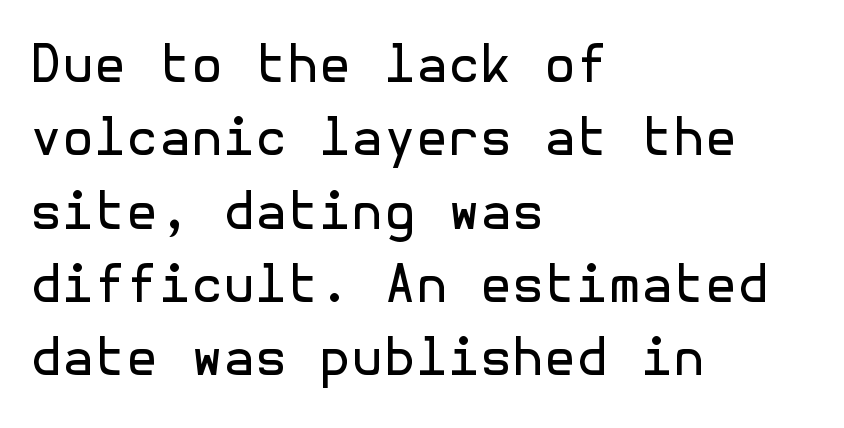
The image shows 52 px regular-weight sans-serif type, upright; set left-aligned, normal line spacing (1.41x), normal letter spacing, not underlined; a medium x-height.
